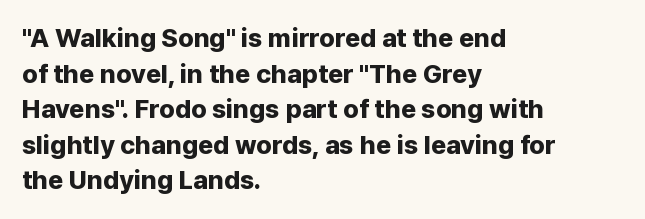
Descenders are the only things crossing below the line. Weight: bold. The tracking reads as untouched default to a designer's eye. A typesetter would mark this as roman, not italic.
